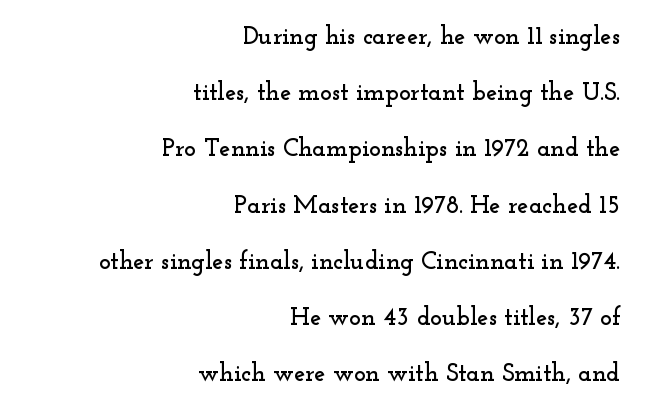
The image shows 25 px text type, upright; set right-aligned, loose line spacing (2.25x), normal letter spacing, not underlined.
